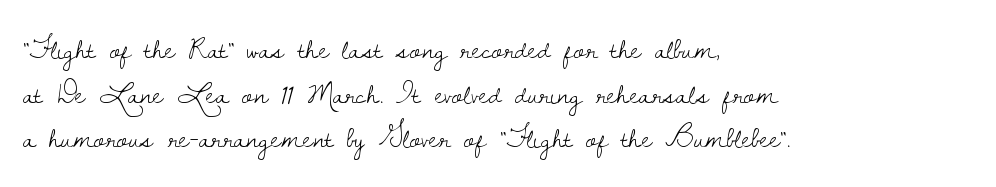
Q: Is the text bold? A: No.
Q: Is the text italic (slanted)? A: Yes.
Q: Is the typeface a serif or a sans-serif typeface? A: Serif.
Q: Is the text underlined? A: No.
Q: How is the paragraph aligned? A: Left-aligned.
Q: Is the spacing between letters normal or unusually wide? A: Normal.
Q: Is the spacing between lines tight, normal or loose? A: Normal.
Q: Width (condensed, normal, or wide)? A: Normal.
Q: Stroke contrast? A: Low.
Q: x-height? A: Small.
Q: Monospaced? A: No.
